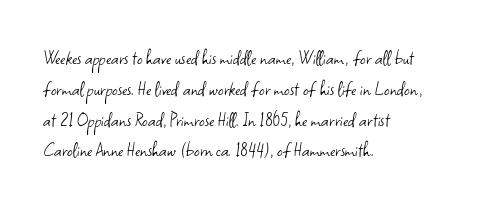
The image shows 22 px text type; set left-aligned, normal line spacing (1.4x), normal letter spacing, not underlined.
